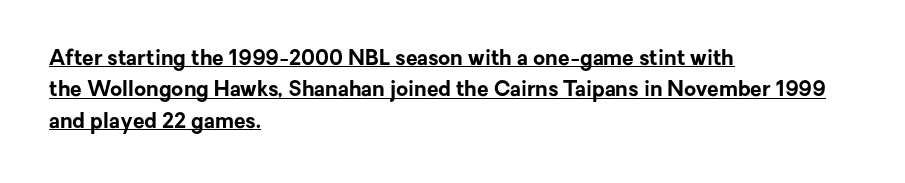
Students, this is bold: see how much ink each stroke carries. Rendered with straight, roman letterforms. This rendering features underlined lettering. Successive baselines arrive at the customary interval.
